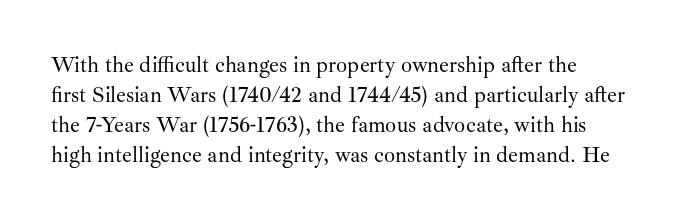
{"italic": "no", "bold": "no", "underline": "no", "line_spacing": "normal", "line_spacing_ratio": 1.36, "letter_spacing": "normal", "letter_spacing_em": 0.0, "glyph_px": 22}
